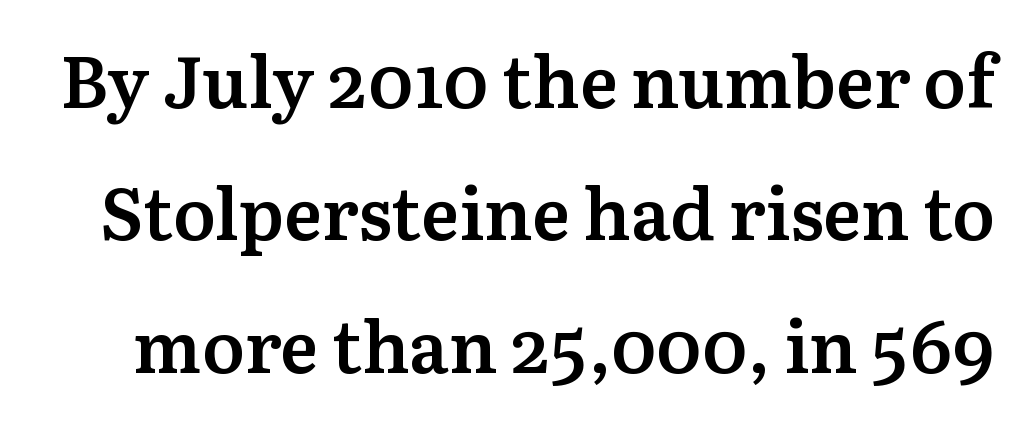
The image shows 72 px semibold serif type, upright; set line spacing 1.84x, normal letter spacing, not underlined; medium stroke contrast and a medium x-height.
